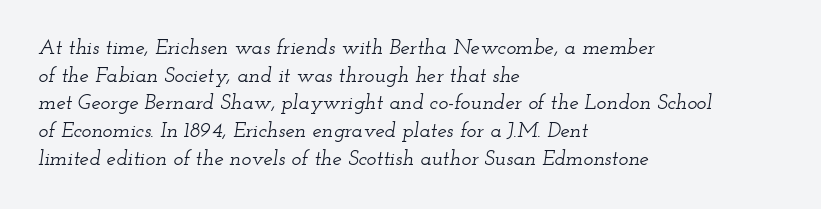
{"italic": "yes", "lean": "right", "slant_degrees": 12, "underline": "no", "align": "left", "line_spacing": "normal", "line_spacing_ratio": 1.32, "letter_spacing": "normal", "letter_spacing_em": 0.0, "glyph_px": 21}
